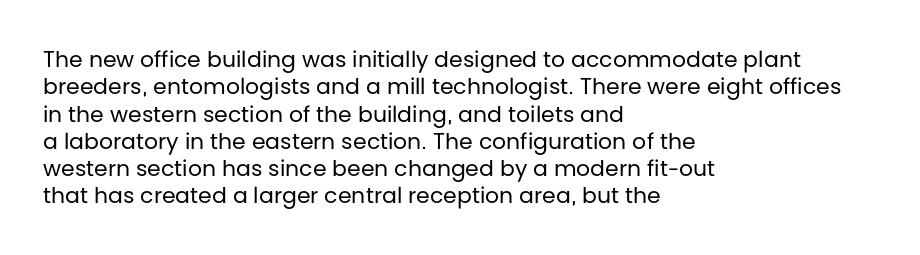
{"italic": "no", "bold": "no", "underline": "no", "align": "left", "line_spacing_ratio": 1.24, "letter_spacing": "normal", "letter_spacing_em": 0.0, "glyph_px": 22}
